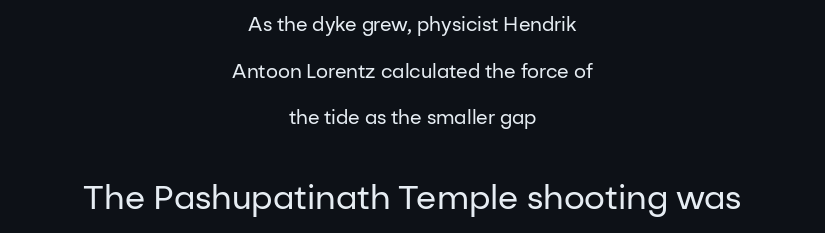
Q: Is the text bold? A: No.
Q: Is the text italic (slanted)? A: No, it is upright.
Q: Is the typeface a serif or a sans-serif typeface? A: Sans-serif.
Q: Is the text underlined? A: No.
Q: How is the paragraph aligned? A: Centered.
Q: Is the spacing between letters normal or unusually wide? A: Normal.
Q: Is the spacing between lines tight, normal or loose? A: Loose.
Q: Which block of text is set in a larger size, the first (top) or the second (bottom)? A: The second (bottom) one.
Q: Width (condensed, normal, or wide)? A: Normal.
Q: Stroke contrast? A: Low.
Q: x-height? A: Medium.
Q: Monospaced? A: No.
